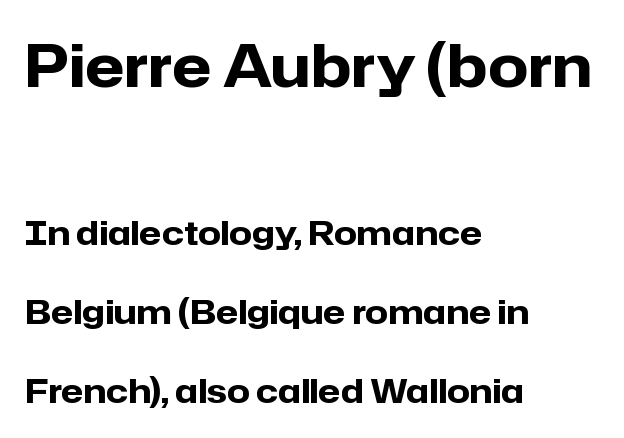
{"serif": "no", "italic": "no", "bold": "yes", "weight": "heavy", "width": "normal", "stroke_contrast": "low", "x_height": "medium", "monospaced": "no", "underline": "no", "align": "left", "line_spacing": "loose", "line_spacing_ratio": 2.38, "letter_spacing": "normal", "letter_spacing_em": 0.0, "larger_block": "first", "size_ratio": 1.76, "glyph_px": 58}
